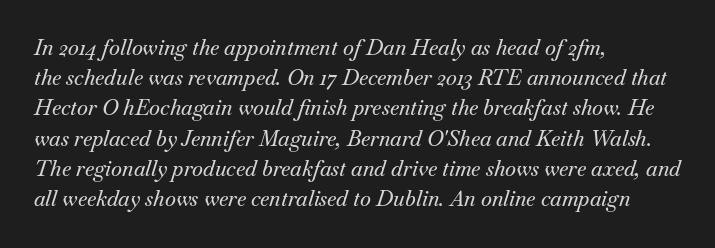
The image shows 21 px text type, italic (leaning right); set left-aligned, normal line spacing (1.44x), normal letter spacing, not underlined.
